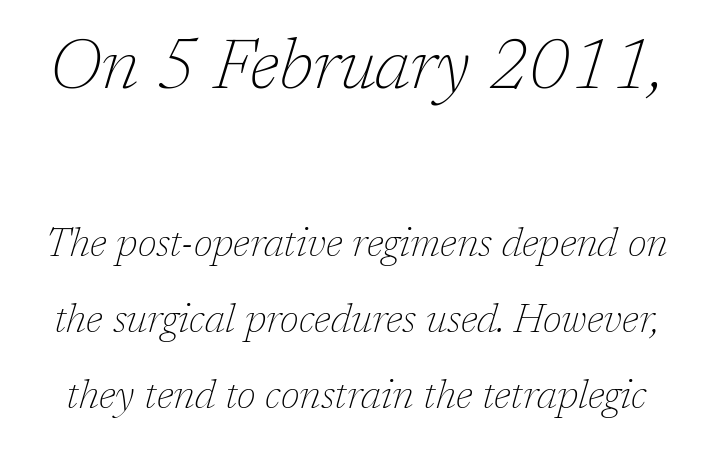
The image shows 70 px thin serif type, italic (leaning right); set loose line spacing (1.91x), normal letter spacing, not underlined; the first (top) block is 1.75x larger; low stroke contrast and a medium x-height.
